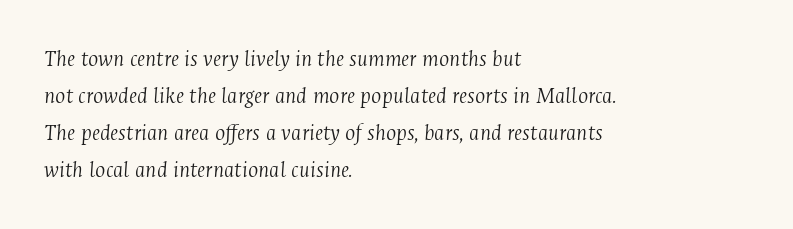
The image shows 24 px text type, italic (leaning right); set left-aligned, normal line spacing (1.54x), normal letter spacing, not underlined.
